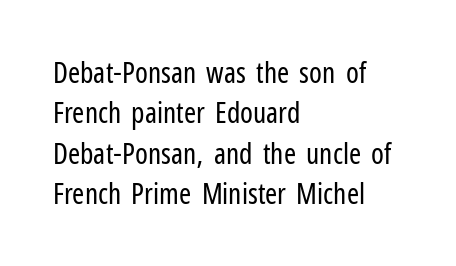
The image shows 29 px regular-weight, condensed sans-serif type, upright; set left-aligned, normal line spacing (1.39x), normal letter spacing, not underlined; low stroke contrast and a medium x-height.
